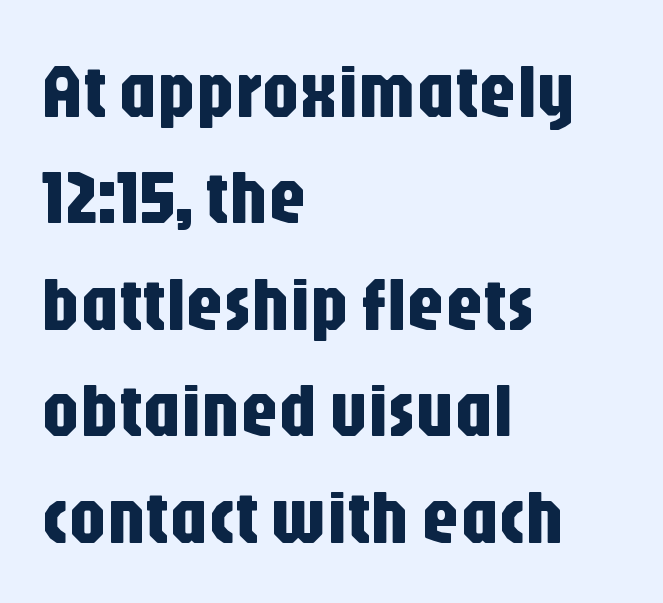
Q: Is the text italic (slanted)? A: No, it is upright.
Q: Is the typeface a serif or a sans-serif typeface? A: Sans-serif.
Q: Is the text underlined? A: No.
Q: How is the paragraph aligned? A: Left-aligned.
Q: Is the spacing between letters normal or unusually wide? A: Normal.
Q: Is the spacing between lines tight, normal or loose? A: Normal.
Q: Width (condensed, normal, or wide)? A: Condensed.
Q: Stroke contrast? A: Low.
Q: x-height? A: Large.
Q: Monospaced? A: No.
